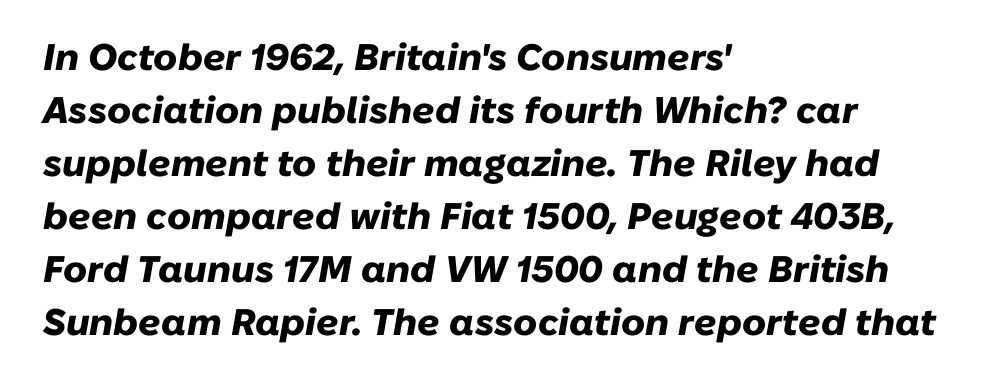
{"italic": "yes", "lean": "right", "slant_degrees": 10, "bold": "yes", "weight": "heavy", "width": "normal", "stroke_contrast": "low", "x_height": "medium", "monospaced": "no", "underline": "no", "align": "left", "line_spacing": "normal", "line_spacing_ratio": 1.43, "letter_spacing": "normal", "letter_spacing_em": 0.0, "glyph_px": 37}
